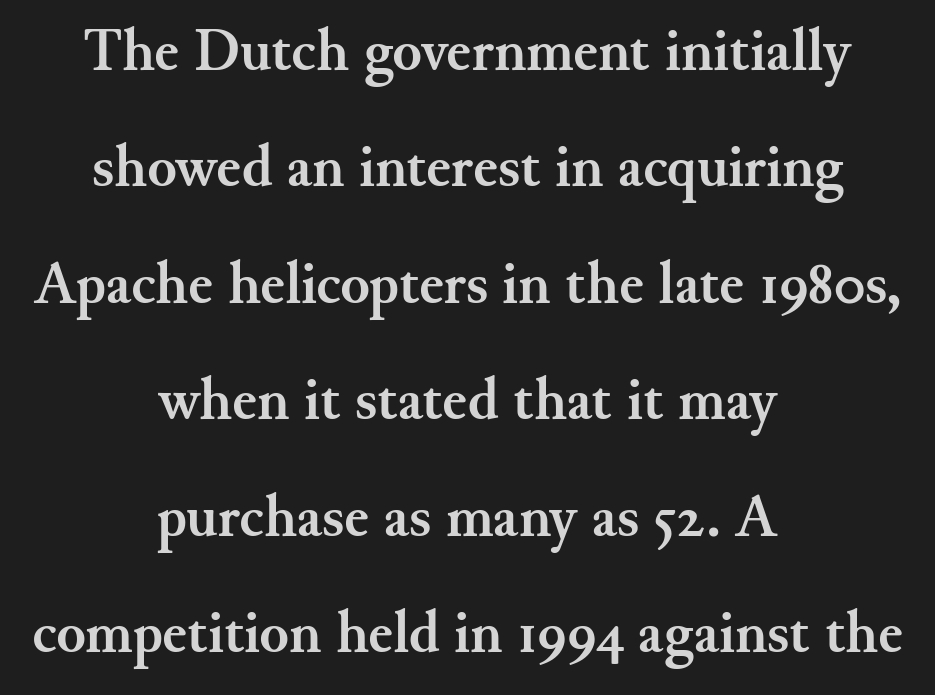
The image shows 60 px semibold serif type, upright; set centered, loose line spacing (1.94x), normal letter spacing, not underlined; medium stroke contrast and a small x-height.
